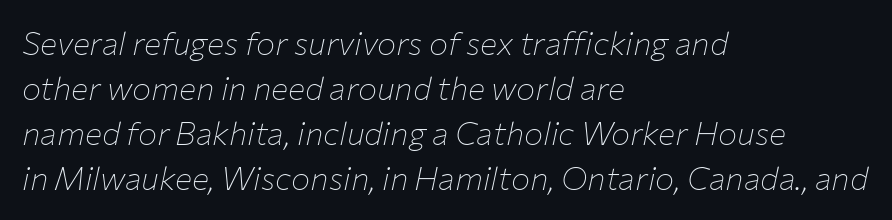
Q: Is the text bold? A: No.
Q: Is the text italic (slanted)? A: Yes, it leans right by about 12 degrees.
Q: Is the text underlined? A: No.
Q: How is the paragraph aligned? A: Left-aligned.
Q: Is the spacing between letters normal or unusually wide? A: Normal.
Q: Is the spacing between lines tight, normal or loose? A: Normal.
Q: Width (condensed, normal, or wide)? A: Normal.
Q: Stroke contrast? A: Low.
Q: x-height? A: Medium.
Q: Monospaced? A: No.
